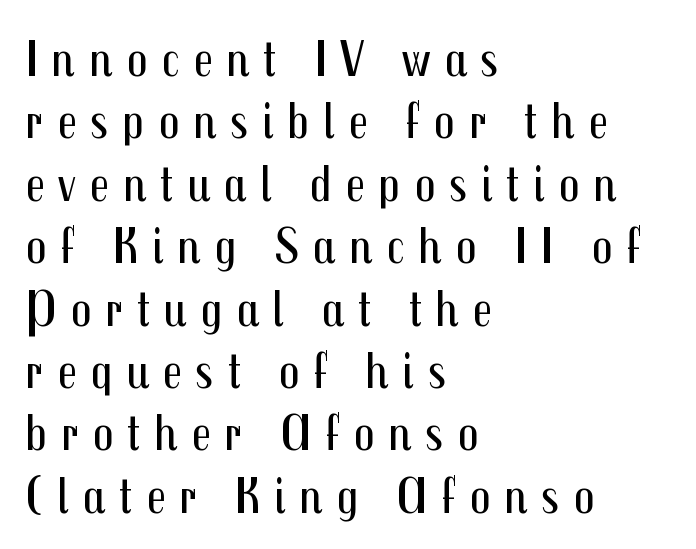
{"serif": "no", "italic": "no", "bold": "no", "weight": "regular", "width": "condensed", "stroke_contrast": "medium", "x_height": "medium", "monospaced": "no", "underline": "no", "align": "left", "line_spacing_ratio": 1.2, "letter_spacing": "wide", "letter_spacing_em": 0.26, "glyph_px": 52}
